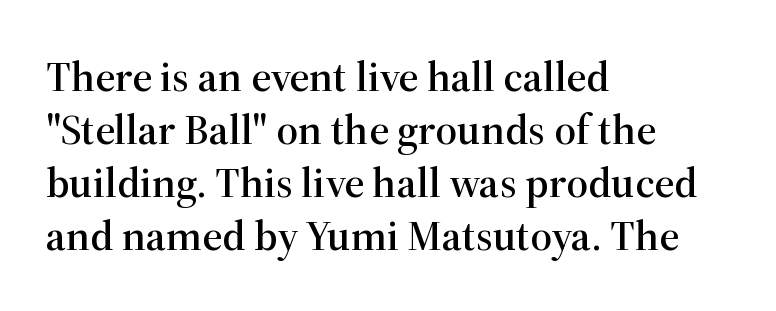
The image shows 43 px serif type, upright; set left-aligned, line spacing 1.23x, normal letter spacing, not underlined; high stroke contrast and a medium x-height.
